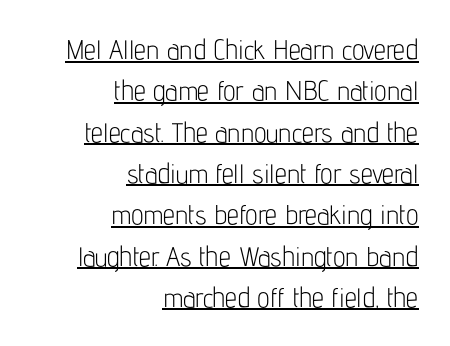
{"italic": "no", "bold": "no", "underline": "yes", "align": "right", "line_spacing": "normal", "line_spacing_ratio": 1.53, "letter_spacing": "normal", "letter_spacing_em": 0.0, "glyph_px": 27}
